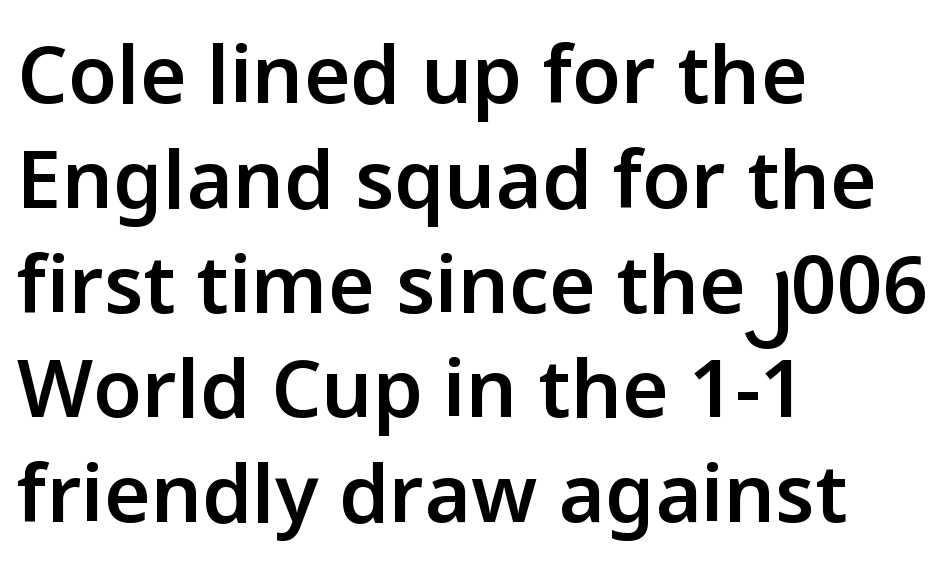
Q: Is the text bold? A: Semi-bold.
Q: Is the text italic (slanted)? A: No, it is upright.
Q: Is the typeface a serif or a sans-serif typeface? A: Sans-serif.
Q: Is the text underlined? A: No.
Q: How is the paragraph aligned? A: Left-aligned.
Q: Is the spacing between letters normal or unusually wide? A: Normal.
Q: Is the spacing between lines tight, normal or loose? A: Normal.
Q: Width (condensed, normal, or wide)? A: Normal.
Q: Stroke contrast? A: Low.
Q: x-height? A: Medium.
Q: Monospaced? A: No.
